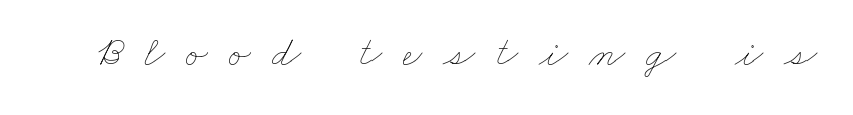
{"bold": "no", "weight": "thin", "width": "wide", "stroke_contrast": "low", "x_height": "small", "monospaced": "no", "underline": "no", "letter_spacing": "wide", "letter_spacing_em": 0.5, "glyph_px": 42}
